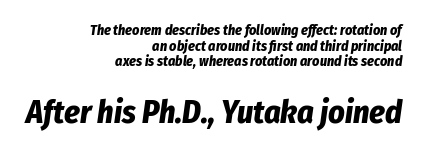
The image shows 32 px bold, condensed type, italic (leaning right); set right-aligned, tight line spacing (1.11x), normal letter spacing, not underlined; the second (bottom) block is 2.29x larger; low stroke contrast and a medium x-height.
